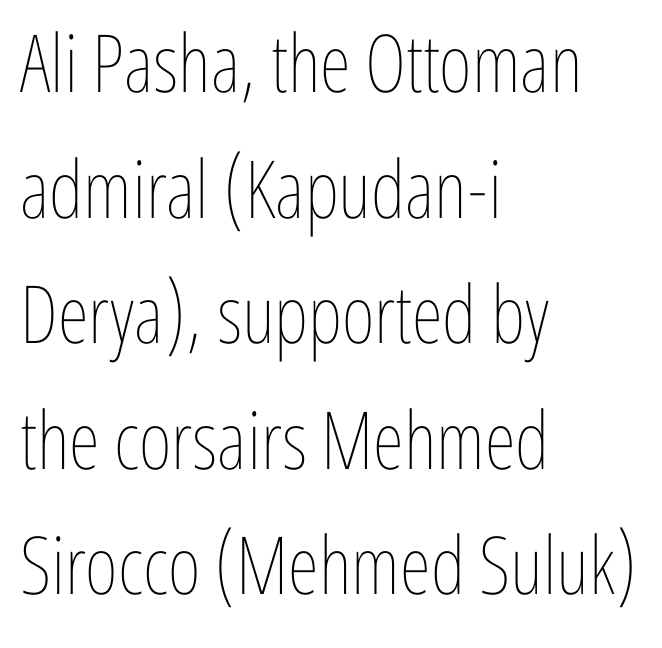
The image shows 80 px thin, condensed type, upright; set left-aligned, normal line spacing (1.57x), normal letter spacing, not underlined; low stroke contrast and a medium x-height.
